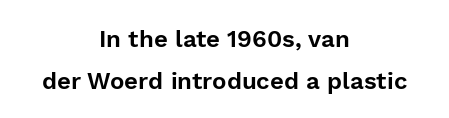
These lines were composed using upright roman letters. Bare-footed words on every line. Inter-character spacing is left at the font's built-in metrics. The text block is weighted toward neither margin, spreading evenly from the middle.
